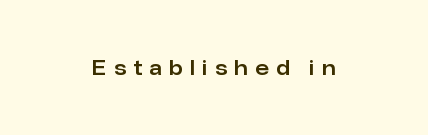
The image shows 20 px text type, upright; set unusually wide letter spacing (+0.37 em), not underlined.
